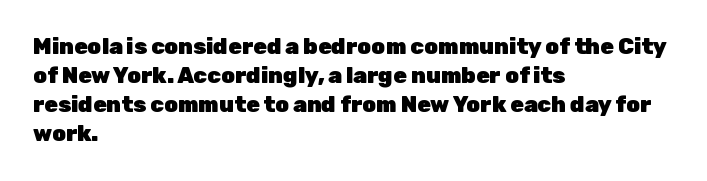
The image shows 22 px bold type, upright; set left-aligned, normal line spacing (1.32x), normal letter spacing, not underlined.
